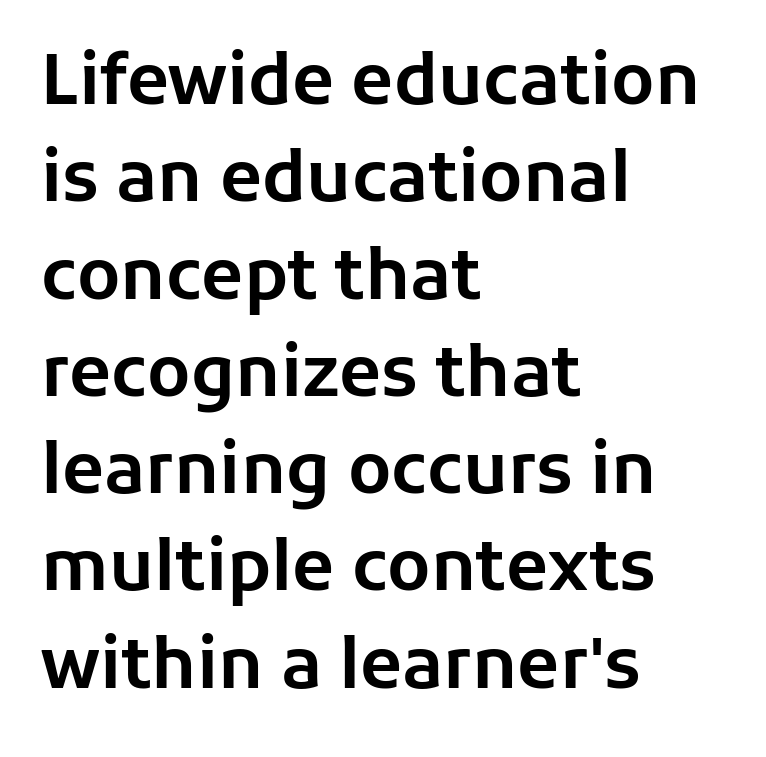
The image shows 69 px sans-serif type, upright; set left-aligned, normal line spacing (1.41x), normal letter spacing, not underlined; low stroke contrast and a medium x-height.
